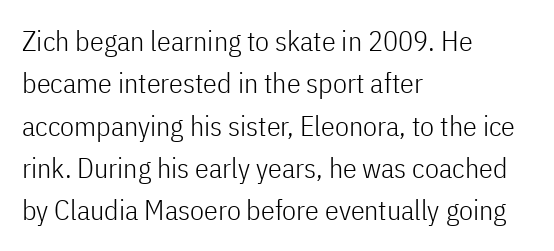
{"serif": "no", "italic": "no", "bold": "no", "weight": "light", "width": "condensed", "stroke_contrast": "low", "x_height": "medium", "monospaced": "no", "underline": "no", "align": "left", "line_spacing": "normal", "line_spacing_ratio": 1.51, "letter_spacing": "normal", "letter_spacing_em": 0.0, "glyph_px": 28}
